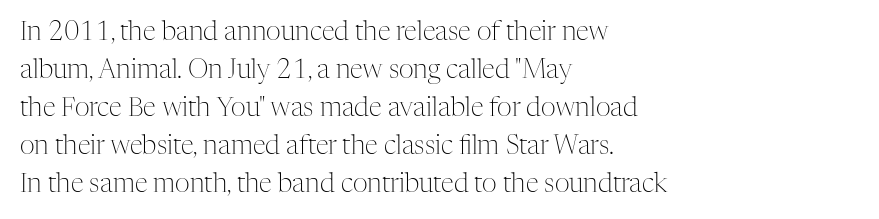
Visually the block forms a straight wall on the left and a jagged coastline on the right. Caption: standard tracking, unaltered. The type sits square on the baseline with zero lean. Weight: not bold — regular or lighter.
